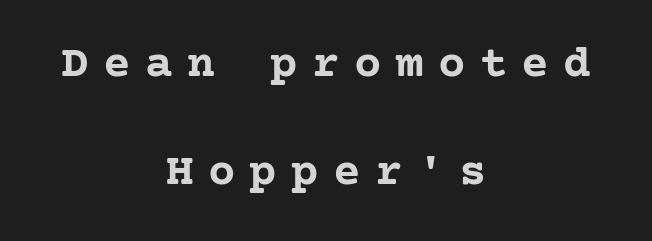
{"serif": "yes", "italic": "no", "bold": "yes", "weight": "semibold", "width": "normal", "stroke_contrast": "low", "x_height": "medium", "underline": "no", "align": "center", "line_spacing": "loose", "line_spacing_ratio": 2.35, "letter_spacing": "wide", "letter_spacing_em": 0.31, "glyph_px": 46}
